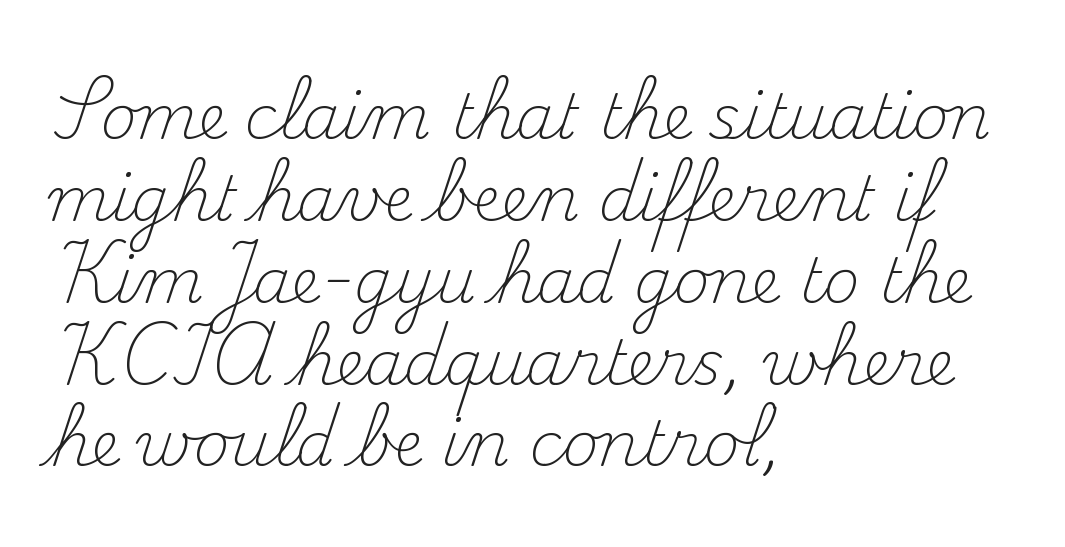
The glyphs are unaccompanied by any horizontal stroke below them. The typesetting does not lean heavy: it is not bold. Does the type have serifs? Yes, each stem ends in a small foot.
